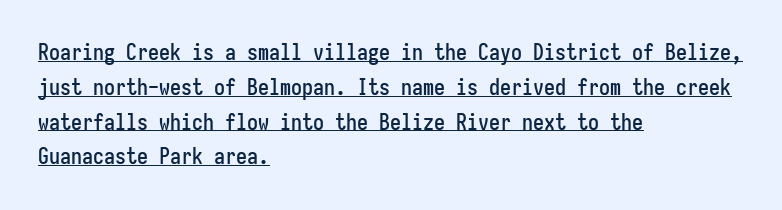
The rows are spaced the way most documents space them. Letter spacing: default. One-word summary of the alignment: left. The axis of the letterforms is exactly vertical. The specimen includes a rule beneath the text block's lines.
